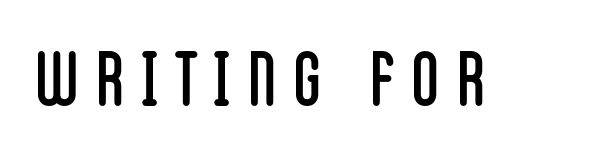
The specimen reads as upright at a glance. Caption: face not bold, strokes unweighted. Spacing between characters has been opened up far beyond the box default. Check where the strokes stop: nothing finishes them off — pure sans. Do the characters align in a grid? No, the font is proportional. The space beneath each line is pristine and unruled.
